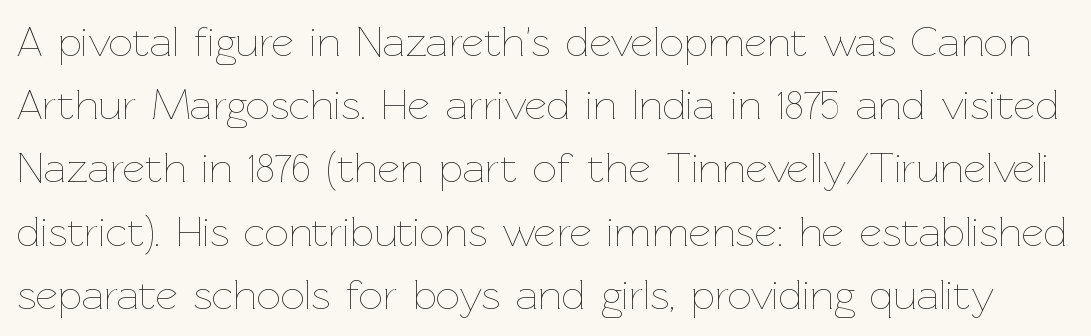
The image shows 43 px thin type, upright; set normal line spacing (1.47x), normal letter spacing, not underlined; low stroke contrast and a medium x-height.
